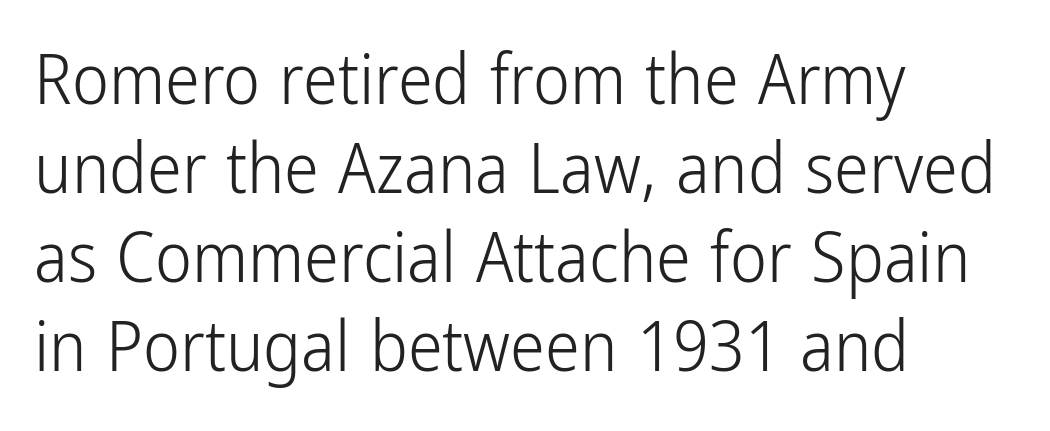
Unbolded letterforms with no extra heft. A normal amount of white space separates one row of letters from the next. Horizontally, the lines are justified to the leading edge only. Underlining? Definitely not there. Each word holds together tightly as a unit, with standard inter-letter gaps.
